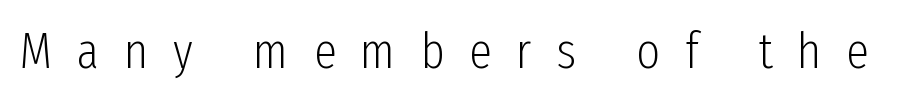
Q: Is the text bold? A: No.
Q: Is the text italic (slanted)? A: No, it is upright.
Q: Is the typeface a serif or a sans-serif typeface? A: Sans-serif.
Q: Is the text underlined? A: No.
Q: Is the spacing between letters normal or unusually wide? A: Unusually wide.
Q: Width (condensed, normal, or wide)? A: Condensed.
Q: Stroke contrast? A: Low.
Q: x-height? A: Medium.
Q: Monospaced? A: No.
